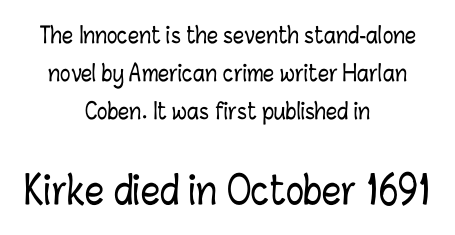
The image shows 38 px condensed type, upright; set centered, line spacing 1.73x, normal letter spacing, not underlined; the second (bottom) block is 1.73x larger; low stroke contrast and a medium x-height.
